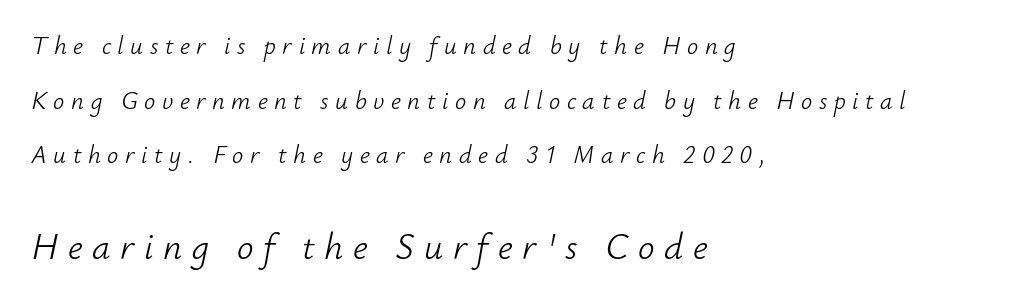
The image shows 37 px light type, italic (leaning right); set left-aligned, loose line spacing (2.19x), unusually wide letter spacing (+0.26 em), not underlined; the second (bottom) block is 1.48x larger; low stroke contrast and a small x-height.
